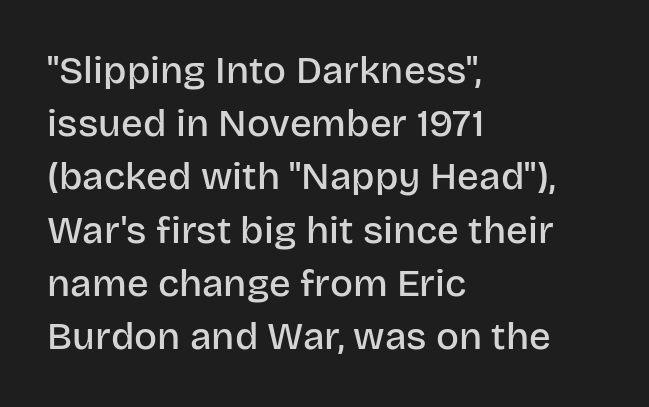
{"serif": "no", "italic": "no", "bold": "semi", "weight": "semibold", "width": "normal", "stroke_contrast": "low", "x_height": "large", "monospaced": "no", "underline": "no", "align": "left", "line_spacing": "normal", "line_spacing_ratio": 1.4, "letter_spacing": "normal", "letter_spacing_em": 0.0, "glyph_px": 38}
